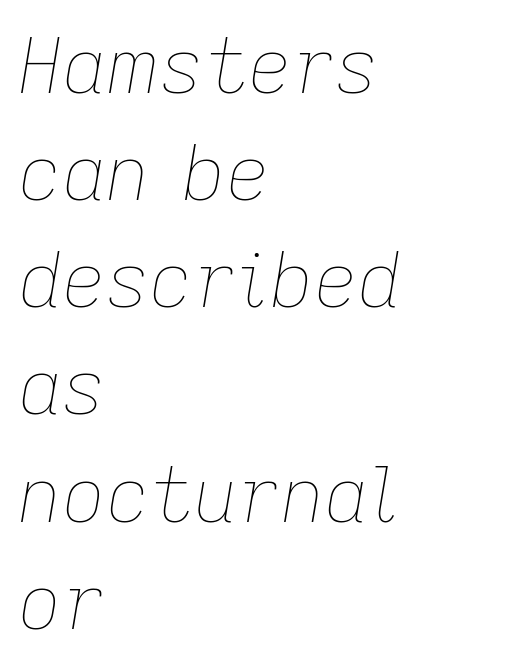
How would I describe the line gaps? Plain and ordinary. The letterforms sit at book weight or below. Notice how the stems are inclined rather than vertical — that's the hallmark of italics. Leftover space on each line is placed entirely after the last word.
